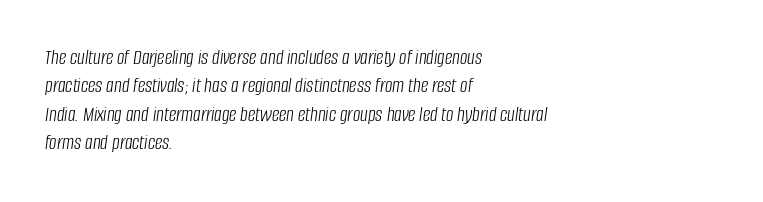
Q: Is the text bold? A: No.
Q: Is the text italic (slanted)? A: Yes, it leans right by about 8 degrees.
Q: Is the text underlined? A: No.
Q: How is the paragraph aligned? A: Left-aligned.
Q: Is the spacing between letters normal or unusually wide? A: Normal.
Q: Is the spacing between lines tight, normal or loose? A: Normal.
